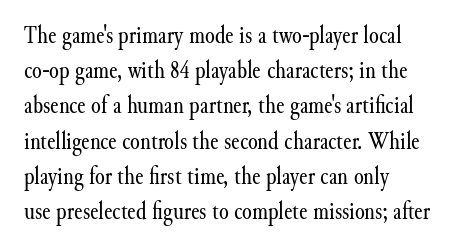
Q: Is the text bold? A: No.
Q: Is the text italic (slanted)? A: No, it is upright.
Q: Is the text underlined? A: No.
Q: How is the paragraph aligned? A: Left-aligned.
Q: Is the spacing between letters normal or unusually wide? A: Normal.
Q: Is the spacing between lines tight, normal or loose? A: Normal.
